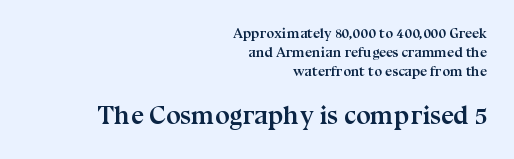
The image shows 26 px bold type, upright; set right-aligned, normal line spacing (1.34x), normal letter spacing, not underlined; the second (bottom) block is 1.86x larger.
